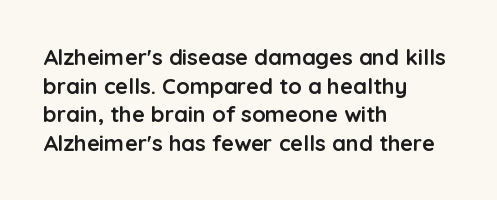
Teacher's note: observe the even left margin — that is flush-left alignment. You can tell it's not italic because the verticals are truly vertical. Words float on clear page, feet unadorned. The letterforms sit shoulder to shoulder at normal distance.
